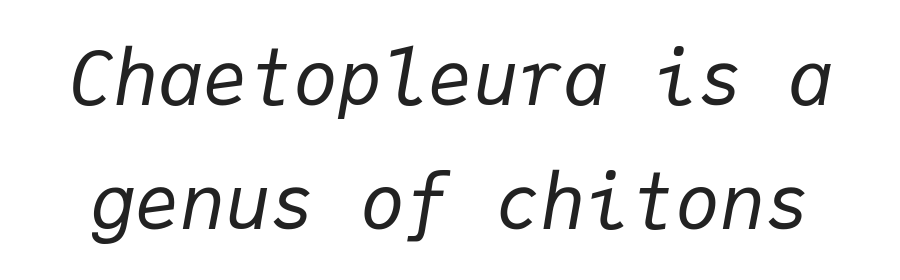
The letters look calm and open, with moderate or lighter stems. Each row of text sits above clean, open space. The passage shown is typed in a monospace face where columns stay perfectly aligned. Look at the tracking — it's just the regular setting, nothing added.
